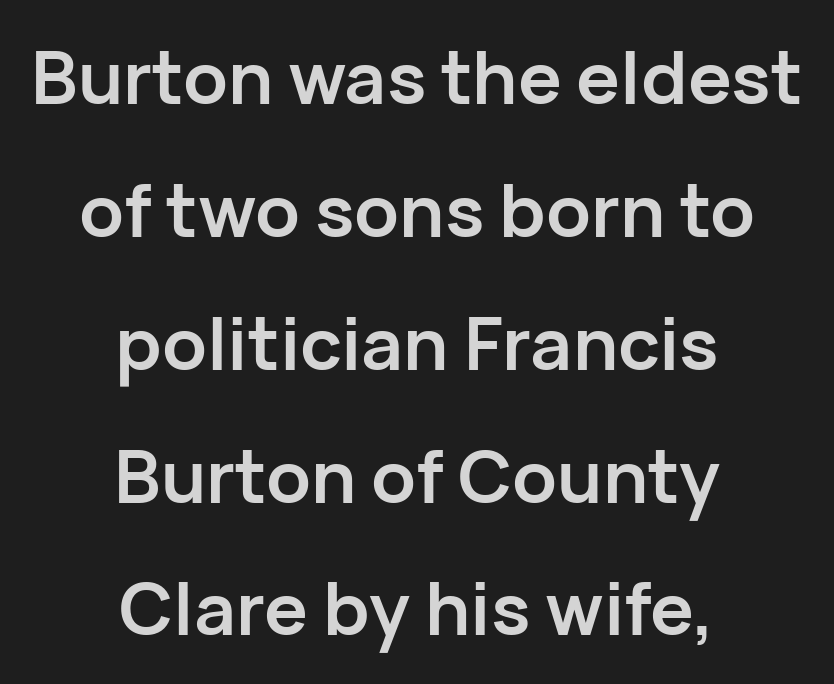
Q: Is the text bold? A: Yes.
Q: Is the text italic (slanted)? A: No, it is upright.
Q: Is the typeface a serif or a sans-serif typeface? A: Sans-serif.
Q: Is the text underlined? A: No.
Q: How is the paragraph aligned? A: Centered.
Q: Is the spacing between letters normal or unusually wide? A: Normal.
Q: Width (condensed, normal, or wide)? A: Normal.
Q: Stroke contrast? A: Low.
Q: x-height? A: Medium.
Q: Monospaced? A: No.
